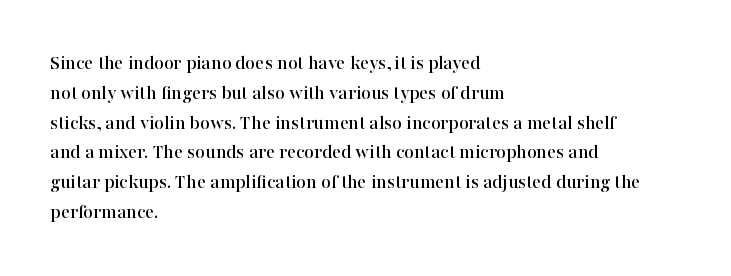
{"italic": "no", "underline": "no", "align": "left", "line_spacing": "normal", "line_spacing_ratio": 1.42, "letter_spacing": "normal", "letter_spacing_em": 0.0, "glyph_px": 21}
